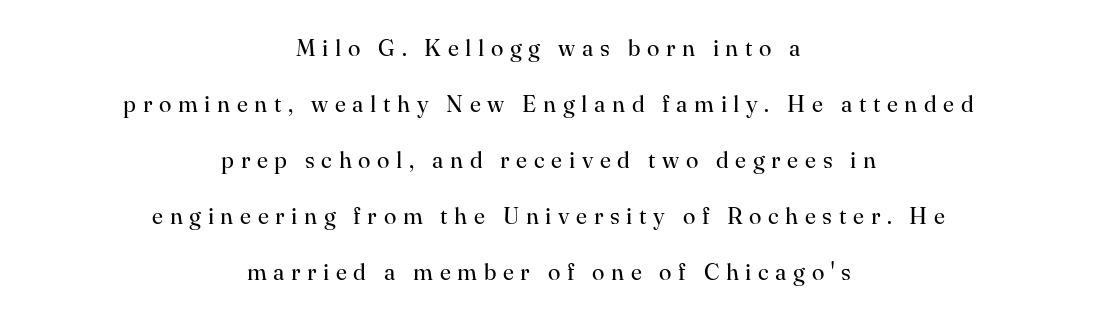
{"italic": "no", "bold": "no", "underline": "no", "align": "center", "line_spacing": "loose", "line_spacing_ratio": 2.43, "letter_spacing": "wide", "letter_spacing_em": 0.29, "glyph_px": 23}
